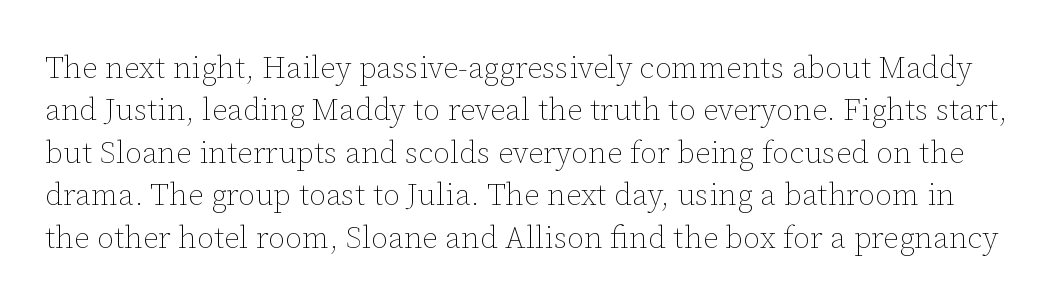
Q: Is the text bold? A: No.
Q: Is the text italic (slanted)? A: No, it is upright.
Q: Is the text underlined? A: No.
Q: Is the spacing between letters normal or unusually wide? A: Normal.
Q: Is the spacing between lines tight, normal or loose? A: Normal.
Q: Width (condensed, normal, or wide)? A: Normal.
Q: Stroke contrast? A: Low.
Q: x-height? A: Medium.
Q: Monospaced? A: No.
